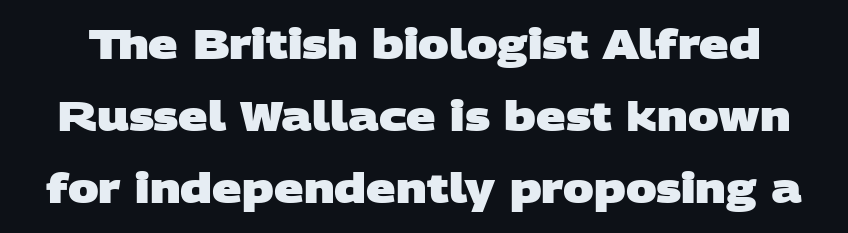
The image shows 41 px heavy, wide sans-serif type; set line spacing 1.76x, normal letter spacing, not underlined; low stroke contrast and a large x-height.
